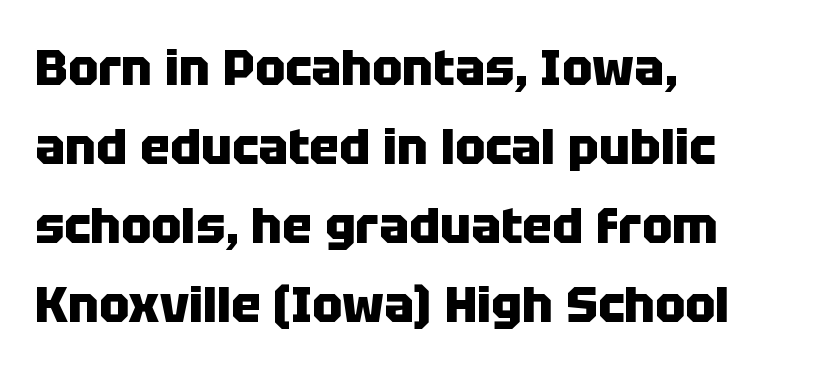
The image shows 50 px heavy sans-serif type, upright; set left-aligned, normal line spacing (1.58x), normal letter spacing, not underlined; low stroke contrast and a large x-height.
